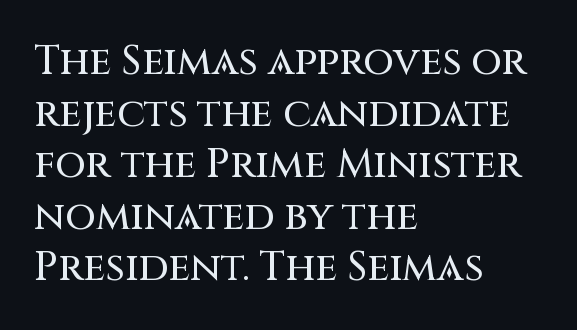
The image shows 40 px sans-serif type, upright; set left-aligned, normal line spacing (1.29x), normal letter spacing, not underlined; medium stroke contrast and a large x-height.
